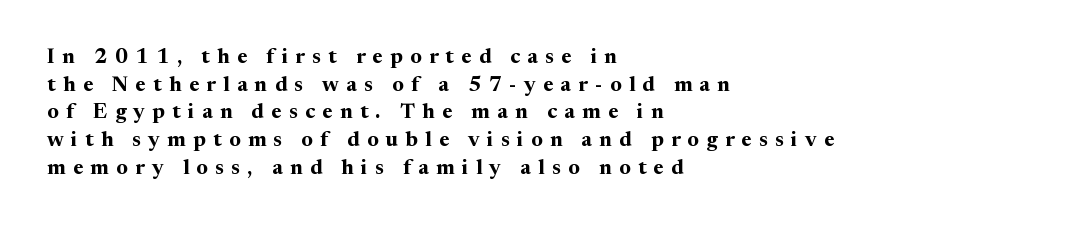
Q: Is the text bold? A: Yes.
Q: Is the text italic (slanted)? A: No, it is upright.
Q: Is the text underlined? A: No.
Q: How is the paragraph aligned? A: Left-aligned.
Q: Is the spacing between letters normal or unusually wide? A: Unusually wide.
Q: Is the spacing between lines tight, normal or loose? A: Normal.
